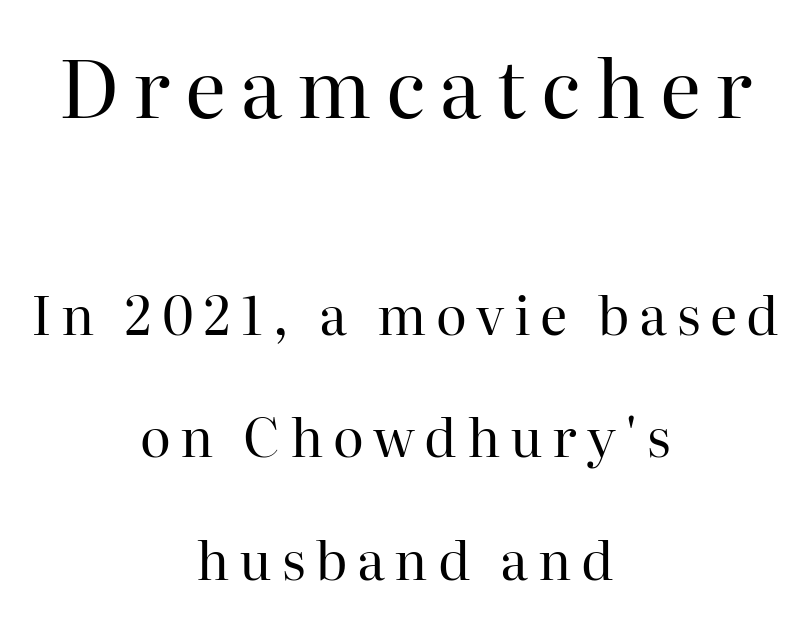
Q: Is the text bold? A: No.
Q: Is the text italic (slanted)? A: No, it is upright.
Q: Is the typeface a serif or a sans-serif typeface? A: Serif.
Q: Is the text underlined? A: No.
Q: How is the paragraph aligned? A: Centered.
Q: Is the spacing between lines tight, normal or loose? A: Loose.
Q: Which block of text is set in a larger size, the first (top) or the second (bottom)? A: The first (top) one.
Q: Width (condensed, normal, or wide)? A: Normal.
Q: Stroke contrast? A: High.
Q: x-height? A: Medium.
Q: Monospaced? A: No.
